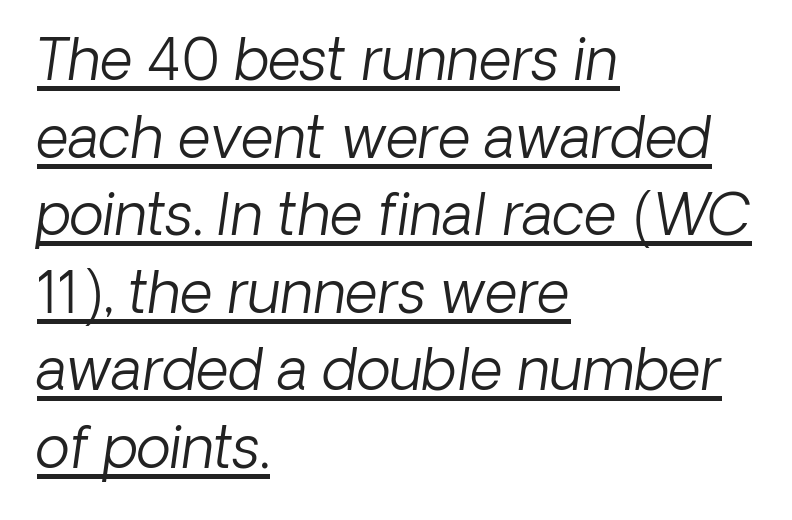
Each stroke keeps to a modest, everyday thickness or less. Glance below the letters and you will spot a drawn line. This rendering uses left alignment, leaving the right contour irregular. These lines keep a tight, regular rhythm from letter to letter. Think of a printed novel: that variable character pitch is what you see here.
